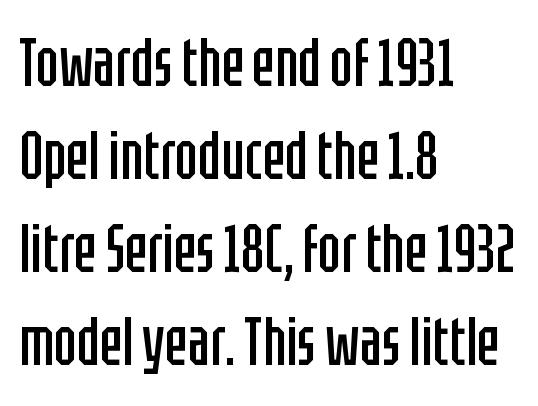
The image shows 67 px regular-weight, condensed sans-serif type, upright; set left-aligned, normal line spacing (1.39x), normal letter spacing, not underlined; low stroke contrast and a large x-height.
